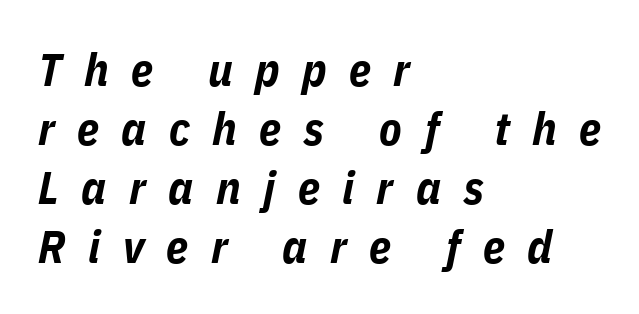
The lines in this sample share a left origin and differ only in where they stop. Only glyphs here, with clear space below each row. Note the varied advance widths — an 'i' is clearly narrower than an 'm'. Compared with an ordinary text face, these strokes are far heavier — a full bold. Is the type slanted? Yes — the strokes lean at a clear angle. Is there much room between lines? A standard amount, neither cramped nor airy.
